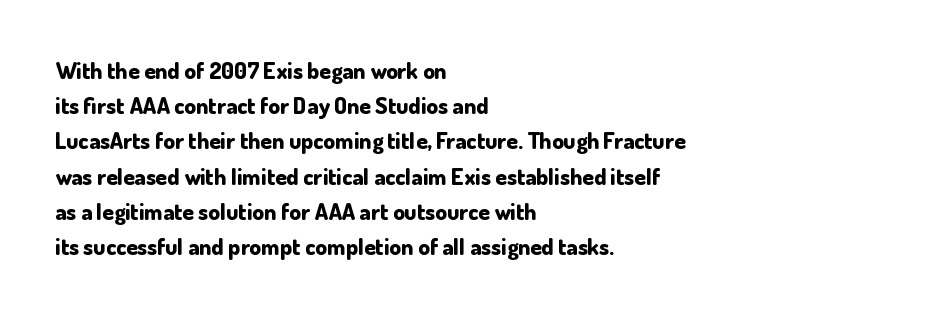
The image shows 23 px bold type, upright; set left-aligned, normal line spacing (1.53x), normal letter spacing, not underlined.
